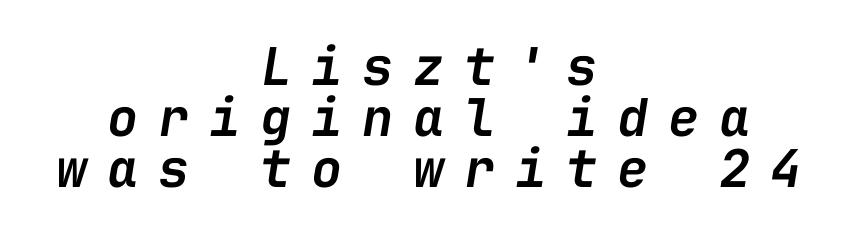
{"italic": "yes", "lean": "right", "slant_degrees": 9, "bold": "semi", "weight": "semibold", "width": "normal", "stroke_contrast": "low", "x_height": "medium", "monospaced": "yes", "underline": "no", "align": "center", "line_spacing": "tight", "line_spacing_ratio": 0.98, "letter_spacing": "wide", "letter_spacing_em": 0.38, "glyph_px": 52}
